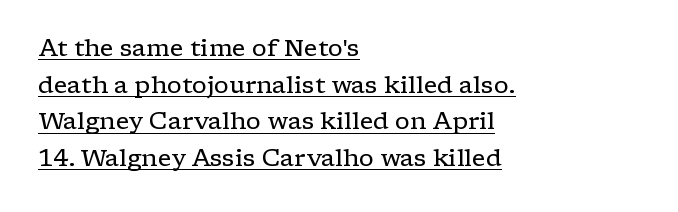
Somebody hit Ctrl+U on this one — the words are underlined. Characters remain perfectly vertical along every line. Reading down the block, your eye returns to a fixed left position each line. The letters sit at their default tracking, neither squeezed nor spread. Summary of vertical rhythm: regular, with standard interline spacing. Stroke mass is kept to a normal reading level or below.
